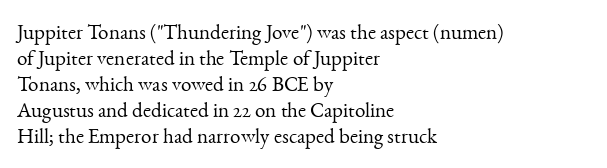
{"italic": "no", "bold": "no", "underline": "no", "align": "left", "line_spacing_ratio": 1.24, "letter_spacing": "normal", "letter_spacing_em": 0.0, "glyph_px": 21}
